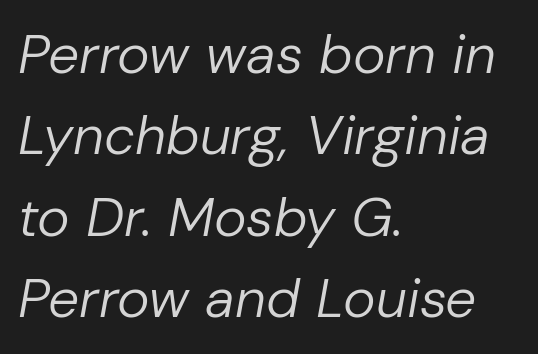
The image shows 55 px regular-weight type, italic (leaning right); set left-aligned, normal line spacing (1.48x), normal letter spacing, not underlined; low stroke contrast and a medium x-height.
